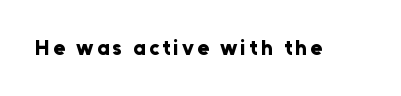
{"italic": "no", "bold": "yes", "underline": "no", "glyph_px": 21}
